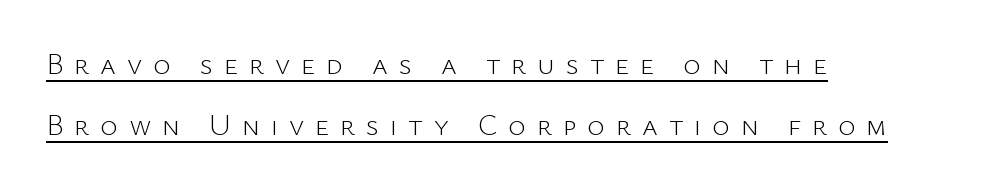
Q: Is the text bold? A: No.
Q: Is the text italic (slanted)? A: No, it is upright.
Q: Is the typeface a serif or a sans-serif typeface? A: Sans-serif.
Q: Is the text underlined? A: Yes.
Q: How is the paragraph aligned? A: Left-aligned.
Q: Is the spacing between letters normal or unusually wide? A: Unusually wide.
Q: Is the spacing between lines tight, normal or loose? A: Loose.
Q: Width (condensed, normal, or wide)? A: Normal.
Q: Stroke contrast? A: Low.
Q: x-height? A: Medium.
Q: Monospaced? A: No.
